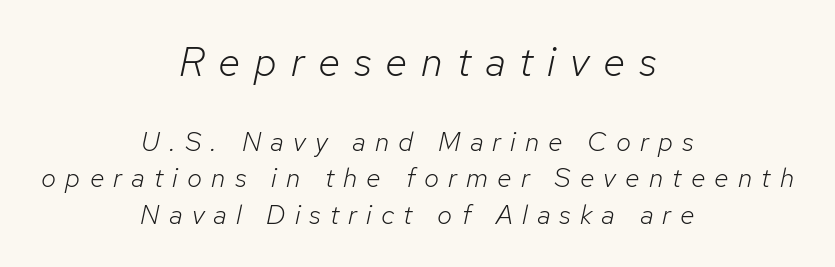
{"italic": "yes", "lean": "right", "slant_degrees": 12, "bold": "no", "weight": "light", "width": "normal", "stroke_contrast": "low", "x_height": "medium", "monospaced": "no", "underline": "no", "align": "center", "line_spacing": "normal", "line_spacing_ratio": 1.36, "letter_spacing": "wide", "letter_spacing_em": 0.34, "larger_block": "first", "size_ratio": 1.52, "glyph_px": 41}
